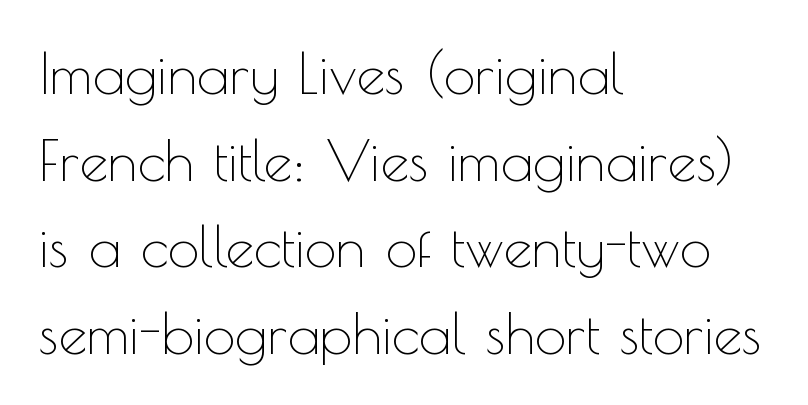
Each line starts at the same left margin while the right side varies. Is the letter spacing exaggerated? No — it looks like the ordinary default. The passage shown is typeset with a sans-serif family. The space beneath each line is pristine and unruled.
